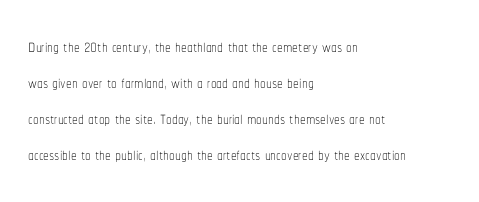
{"italic": "no", "bold": "no", "underline": "no", "align": "left", "line_spacing": "normal", "line_spacing_ratio": 1.56, "letter_spacing": "normal", "letter_spacing_em": 0.0, "glyph_px": 23}
